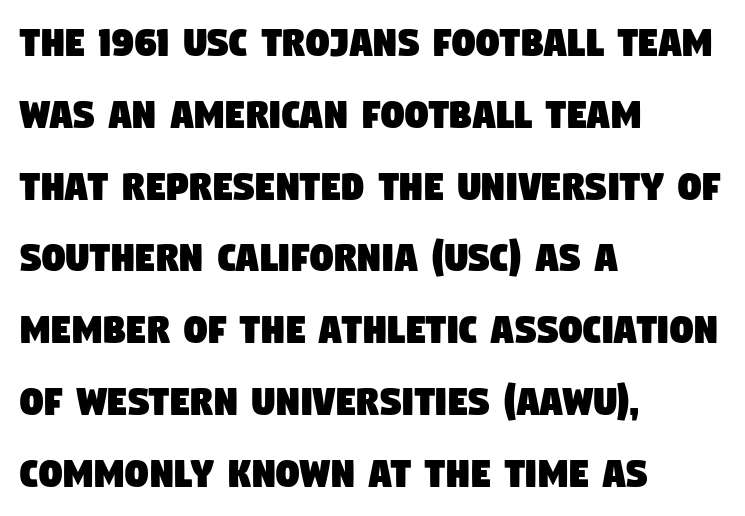
The image shows 46 px condensed sans-serif type; set left-aligned, normal line spacing (1.56x), normal letter spacing, not underlined; low stroke contrast and a large x-height.
